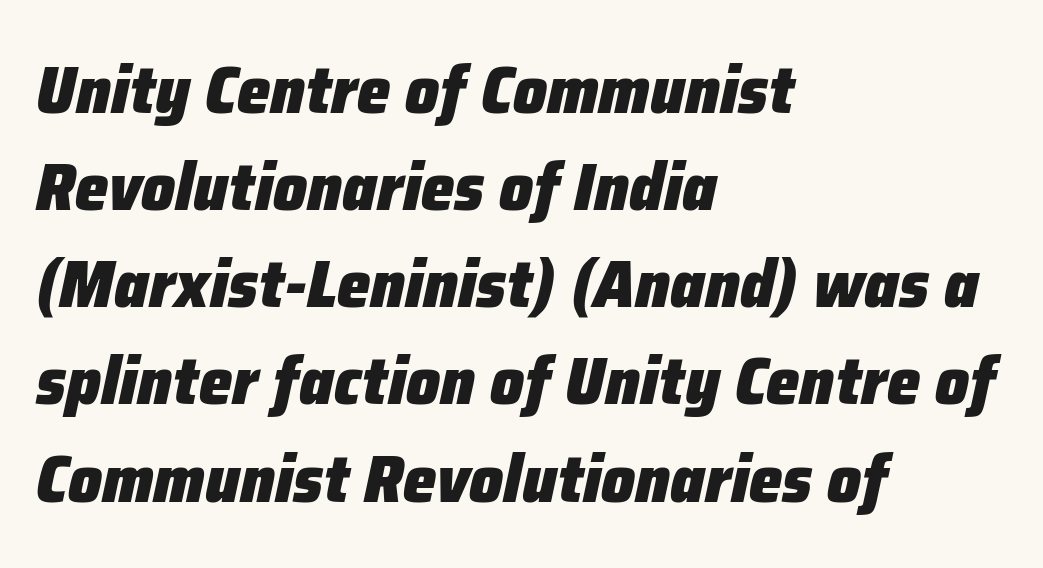
The image shows 67 px heavy type, italic (leaning right); set left-aligned, normal line spacing (1.45x), normal letter spacing, not underlined; low stroke contrast and a medium x-height.
